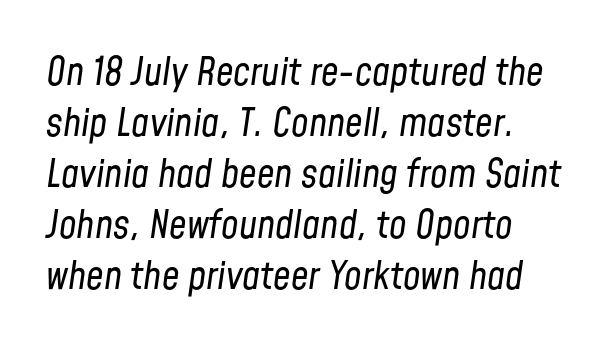
{"italic": "yes", "lean": "right", "slant_degrees": 8, "bold": "no", "weight": "regular", "width": "condensed", "stroke_contrast": "low", "x_height": "medium", "monospaced": "no", "underline": "no", "align": "left", "line_spacing": "normal", "line_spacing_ratio": 1.31, "letter_spacing": "normal", "letter_spacing_em": 0.0, "glyph_px": 39}
